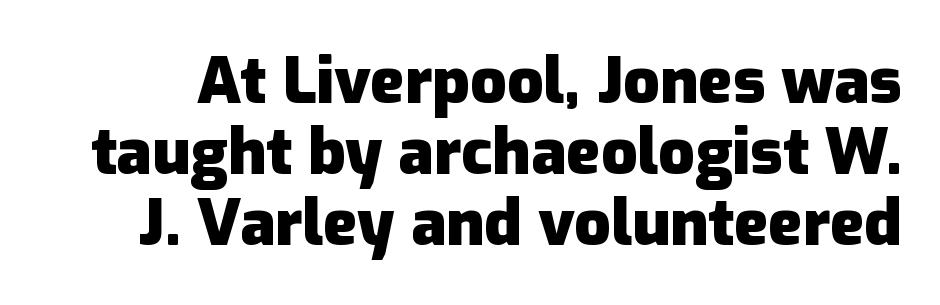
Q: Is the text bold? A: Yes.
Q: Is the text italic (slanted)? A: No, it is upright.
Q: Is the typeface a serif or a sans-serif typeface? A: Sans-serif.
Q: Is the text underlined? A: No.
Q: Is the spacing between letters normal or unusually wide? A: Normal.
Q: Is the spacing between lines tight, normal or loose? A: Tight.
Q: Width (condensed, normal, or wide)? A: Normal.
Q: Stroke contrast? A: Low.
Q: x-height? A: Medium.
Q: Monospaced? A: No.
